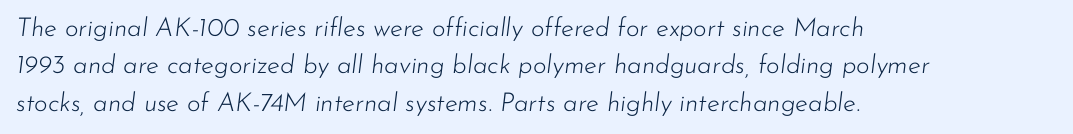
Q: Is the text bold? A: No.
Q: Is the text italic (slanted)? A: Yes, it leans right by about 7 degrees.
Q: Is the text underlined? A: No.
Q: How is the paragraph aligned? A: Left-aligned.
Q: Is the spacing between letters normal or unusually wide? A: Normal.
Q: Is the spacing between lines tight, normal or loose? A: Normal.
